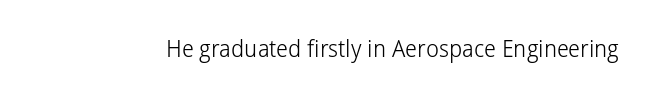
The image shows 23 px text type, upright; set normal letter spacing, not underlined.
